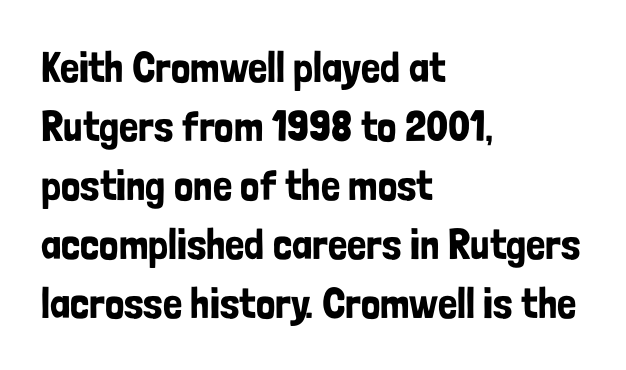
Quick note: not italic, upright. I'd call this a sans setting — the letters go barefoot. The letterforms sit shoulder to shoulder at normal distance. Successive baselines arrive at the customary interval. Each line starts at the same left margin while the right side varies. The passage shown is typed in a proportional face where columns would drift.
